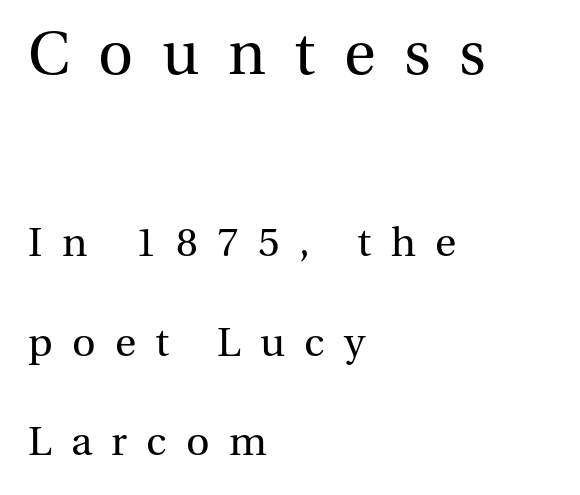
Check under the words: just untouched page. The earlier block is typeset at a bigger size than the later block. Check where the strokes stop: tiny serifs finish them off. Italic: no, the glyphs are upright roman.
